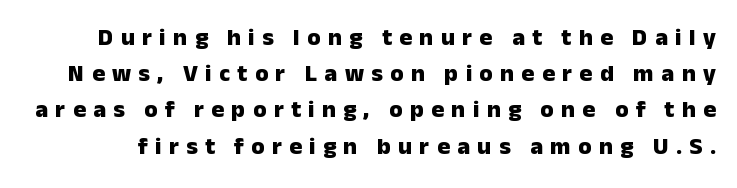
Q: Is the text bold? A: Yes.
Q: Is the text italic (slanted)? A: No, it is upright.
Q: Is the text underlined? A: No.
Q: Is the spacing between letters normal or unusually wide? A: Unusually wide.
Q: Is the spacing between lines tight, normal or loose? A: Normal.
